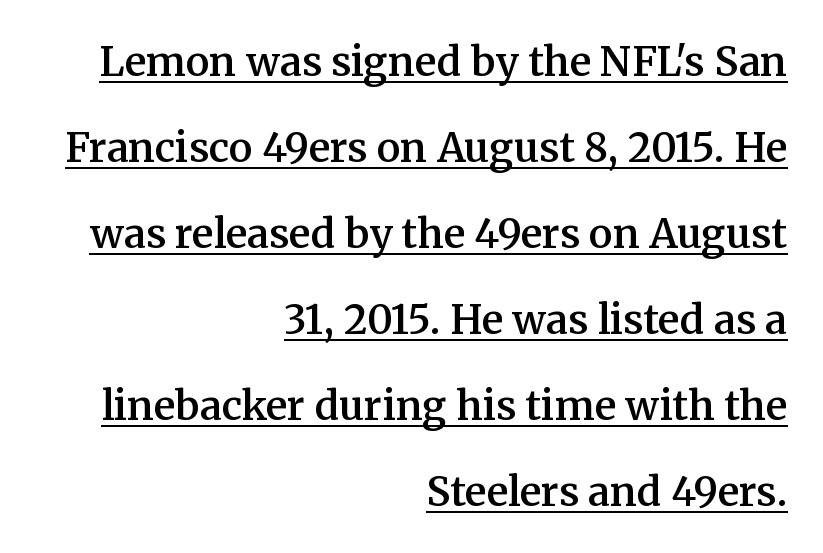
The image shows 40 px semibold serif type, upright; set right-aligned, loose line spacing (2.15x), normal letter spacing, underlined; medium stroke contrast and a medium x-height.
